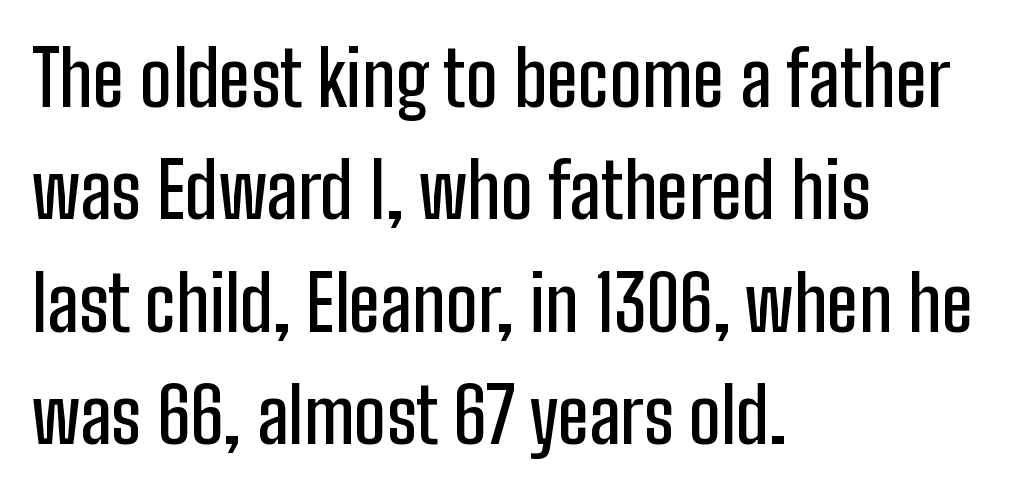
{"serif": "no", "italic": "no", "width": "condensed", "stroke_contrast": "low", "x_height": "medium", "monospaced": "no", "underline": "no", "align": "left", "line_spacing": "normal", "line_spacing_ratio": 1.48, "letter_spacing": "normal", "letter_spacing_em": 0.0, "glyph_px": 76}
